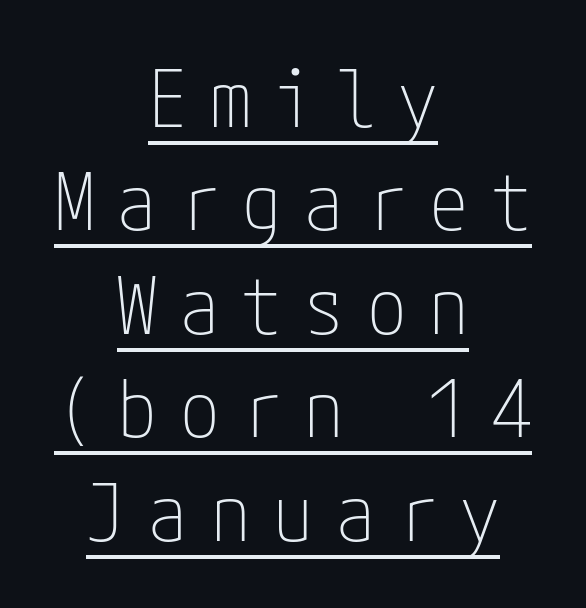
The image shows 79 px thin, condensed sans-serif type, upright; set centered, normal line spacing (1.31x), unusually wide letter spacing (+0.29 em), underlined; low stroke contrast and a medium x-height.
